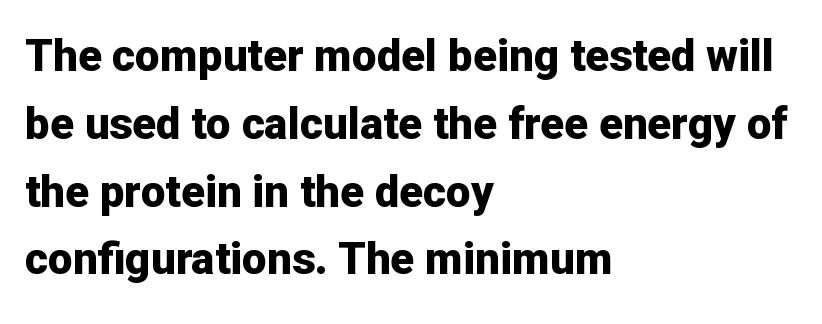
The image shows 44 px bold sans-serif type, upright; set left-aligned, normal line spacing (1.54x), normal letter spacing, not underlined; low stroke contrast and a medium x-height.
